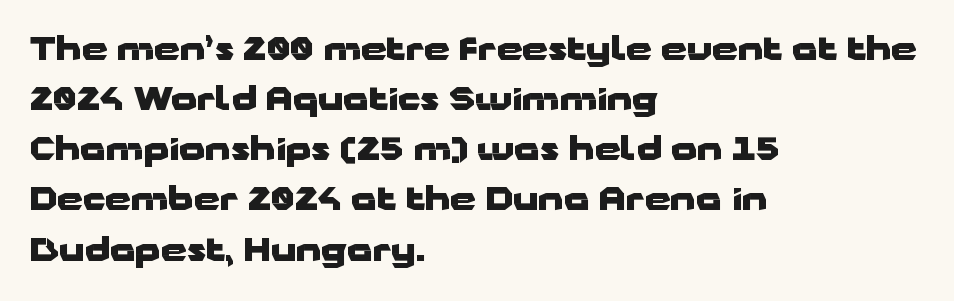
Normally led — the rows are evenly, conventionally spaced. Plain, unruled lines of type. On the weight axis this lands at bold, roughly 700. The rendering keeps characters at their native spacing. Note the varied advance widths — an 'i' is clearly narrower than an 'm'. The glyphs in this specimen are sans serif.
